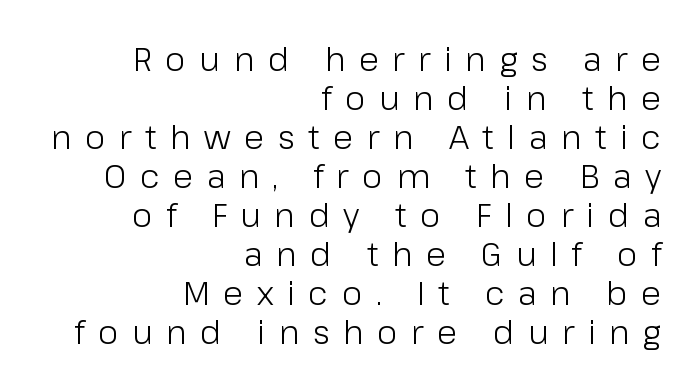
Proportional: the letters do not fall into vertical columns. Decoration check: the copy has no underline. Nope, no serifs anywhere on these letters. The weight would be labelled regular, book, light, or lighter still.
